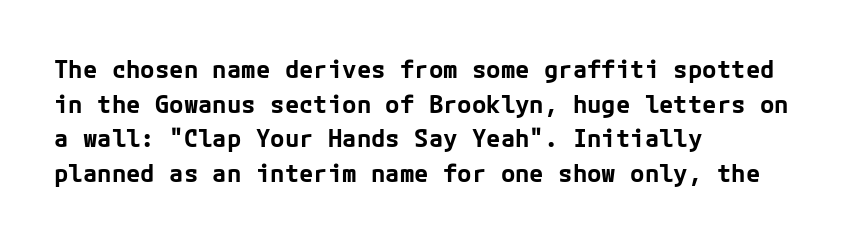
{"italic": "no", "bold": "yes", "underline": "no", "align": "left", "line_spacing": "normal", "line_spacing_ratio": 1.44, "letter_spacing": "normal", "letter_spacing_em": 0.0, "glyph_px": 24}
